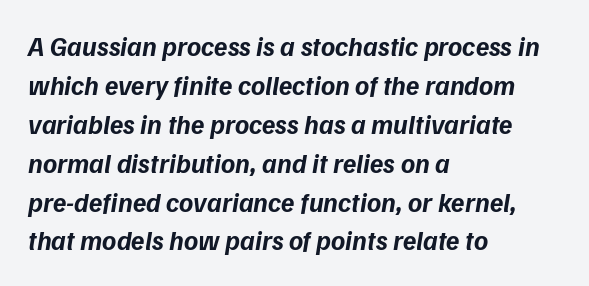
{"italic": "yes", "lean": "right", "slant_degrees": 9, "bold": "yes", "underline": "no", "align": "left", "line_spacing": "normal", "line_spacing_ratio": 1.44, "letter_spacing": "normal", "letter_spacing_em": 0.0, "glyph_px": 27}
